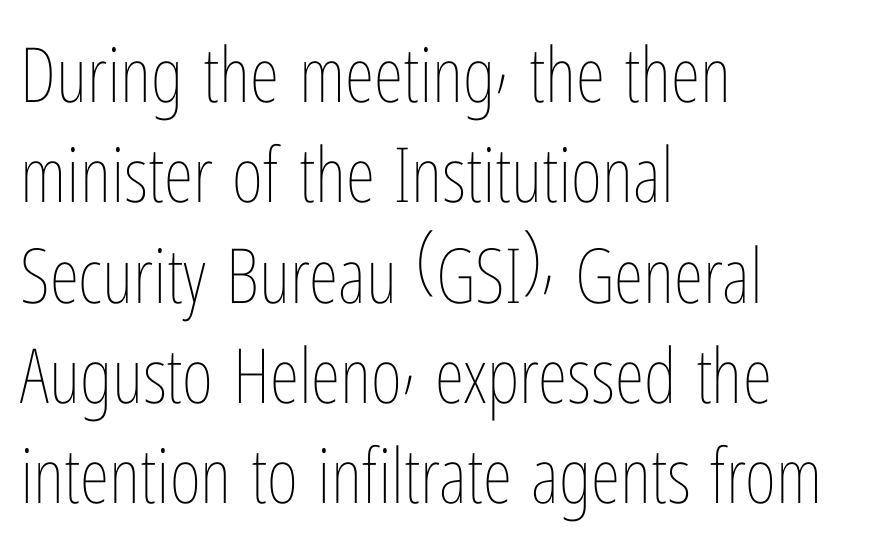
Q: Is the text bold? A: No.
Q: Is the text italic (slanted)? A: No, it is upright.
Q: Is the text underlined? A: No.
Q: How is the paragraph aligned? A: Left-aligned.
Q: Is the spacing between letters normal or unusually wide? A: Normal.
Q: Is the spacing between lines tight, normal or loose? A: Normal.
Q: Width (condensed, normal, or wide)? A: Condensed.
Q: Stroke contrast? A: Low.
Q: x-height? A: Medium.
Q: Monospaced? A: No.
